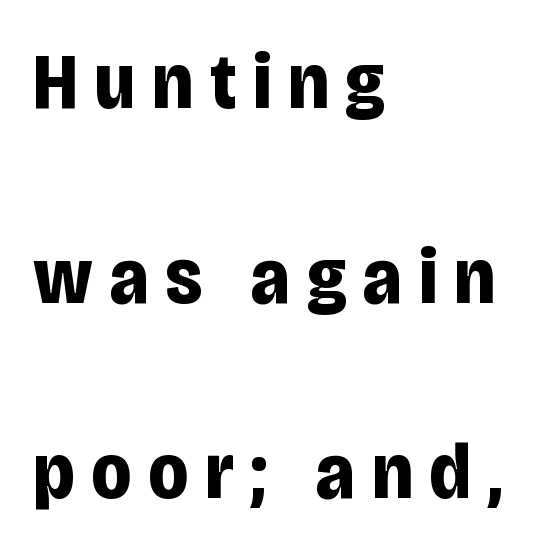
Q: Is the text bold? A: Yes.
Q: Is the text italic (slanted)? A: No, it is upright.
Q: Is the typeface a serif or a sans-serif typeface? A: Sans-serif.
Q: Is the text underlined? A: No.
Q: How is the paragraph aligned? A: Left-aligned.
Q: Is the spacing between letters normal or unusually wide? A: Unusually wide.
Q: Is the spacing between lines tight, normal or loose? A: Loose.
Q: Width (condensed, normal, or wide)? A: Condensed.
Q: Stroke contrast? A: Low.
Q: x-height? A: Large.
Q: Monospaced? A: No.
